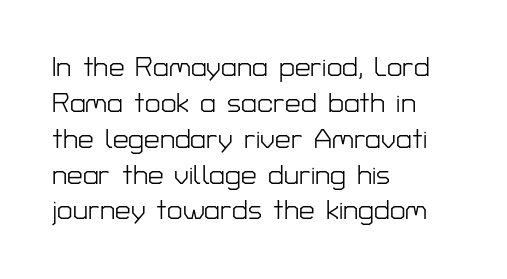
{"serif": "no", "italic": "no", "bold": "no", "weight": "light", "width": "normal", "stroke_contrast": "low", "x_height": "medium", "monospaced": "no", "underline": "no", "align": "left", "line_spacing": "normal", "line_spacing_ratio": 1.28, "letter_spacing": "normal", "letter_spacing_em": 0.0, "glyph_px": 28}
